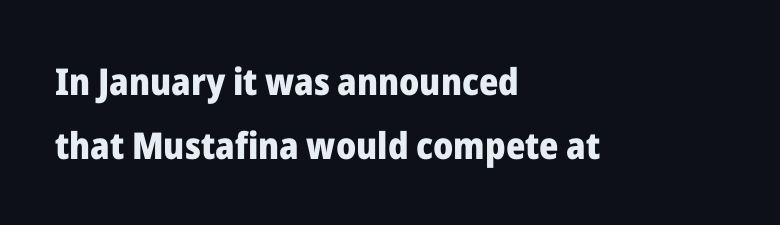
{"serif": "no", "italic": "no", "bold": "yes", "weight": "heavy", "width": "normal", "stroke_contrast": "low", "x_height": "medium", "monospaced": "no", "underline": "no", "align": "left", "line_spacing_ratio": 1.72, "letter_spacing": "normal", "letter_spacing_em": 0.0, "glyph_px": 37}
